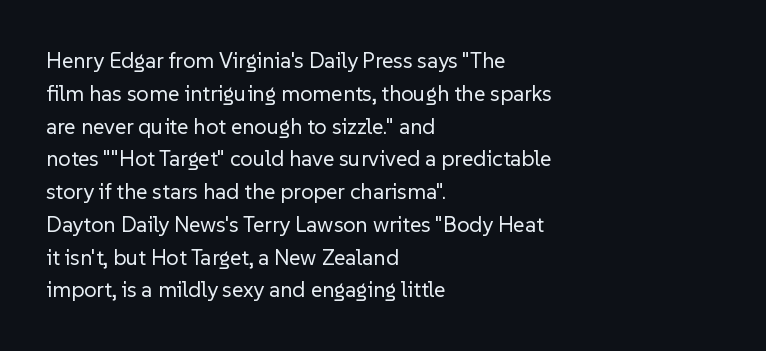
Descender tails drop into unmarked territory. Vertically, the passage feels balanced, rows spaced as you'd expect. The typesetter chose a ragged-right arrangement here. The typography opts for an upright posture over an oblique one. The rendering keeps characters at their native spacing. Stroke mass is kept to a normal reading level or below.
